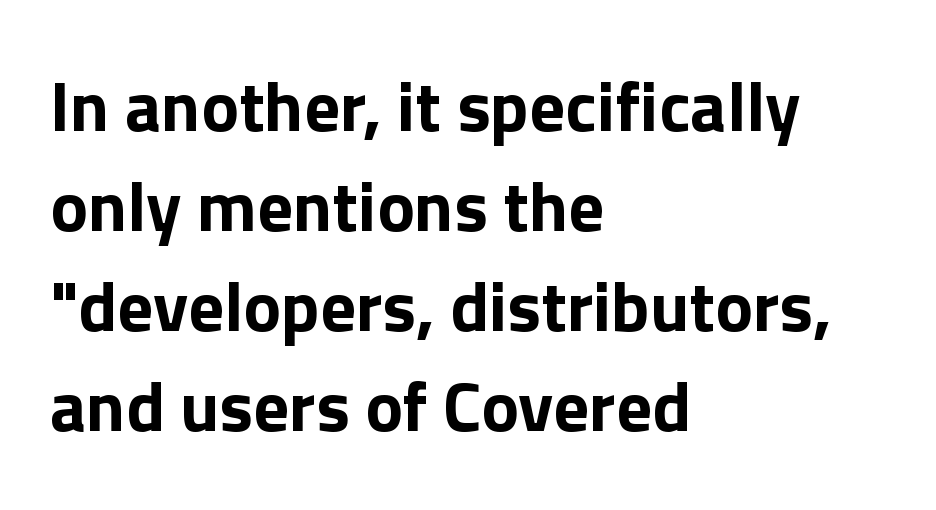
Q: Is the text bold? A: Yes.
Q: Is the text italic (slanted)? A: No, it is upright.
Q: Is the typeface a serif or a sans-serif typeface? A: Sans-serif.
Q: Is the text underlined? A: No.
Q: How is the paragraph aligned? A: Left-aligned.
Q: Is the spacing between letters normal or unusually wide? A: Normal.
Q: Is the spacing between lines tight, normal or loose? A: Normal.
Q: Width (condensed, normal, or wide)? A: Normal.
Q: Stroke contrast? A: Low.
Q: x-height? A: Medium.
Q: Monospaced? A: No.
